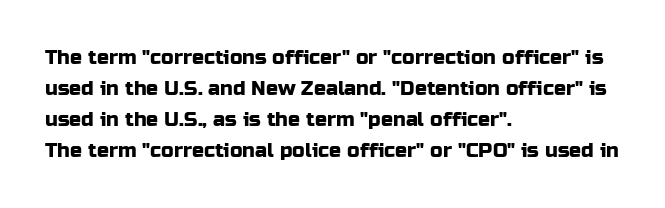
Q: Is the text italic (slanted)? A: No, it is upright.
Q: Is the text underlined? A: No.
Q: How is the paragraph aligned? A: Left-aligned.
Q: Is the spacing between letters normal or unusually wide? A: Normal.
Q: Is the spacing between lines tight, normal or loose? A: Normal.
